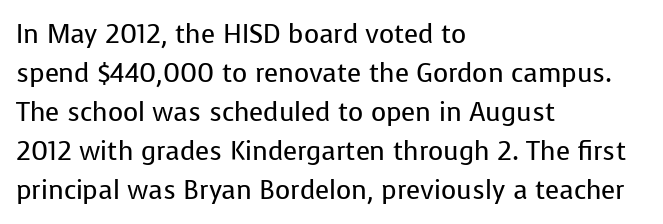
{"italic": "no", "bold": "no", "underline": "no", "align": "left", "line_spacing": "normal", "line_spacing_ratio": 1.5, "letter_spacing": "normal", "letter_spacing_em": 0.0, "glyph_px": 26}
